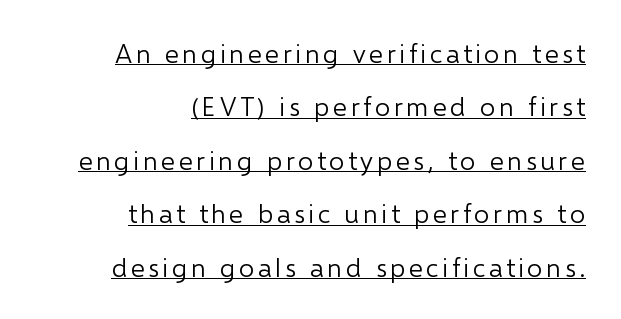
{"italic": "no", "bold": "no", "underline": "yes", "align": "right", "line_spacing": "loose", "line_spacing_ratio": 1.98, "glyph_px": 27}
